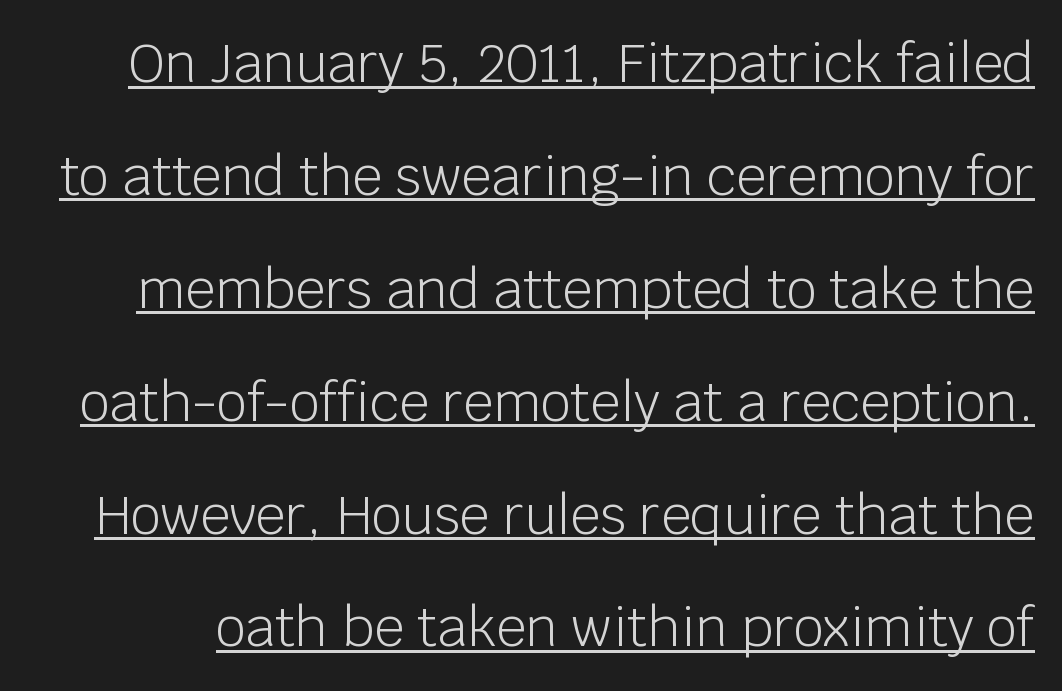
Loosely led — the rows are spread out. Students, note that the glyphs here touch the page at normal intervals. Does a line run under the words? Yes, clearly. The rendering shows plain stroke endings on the letterforms — a sans-serif design.
